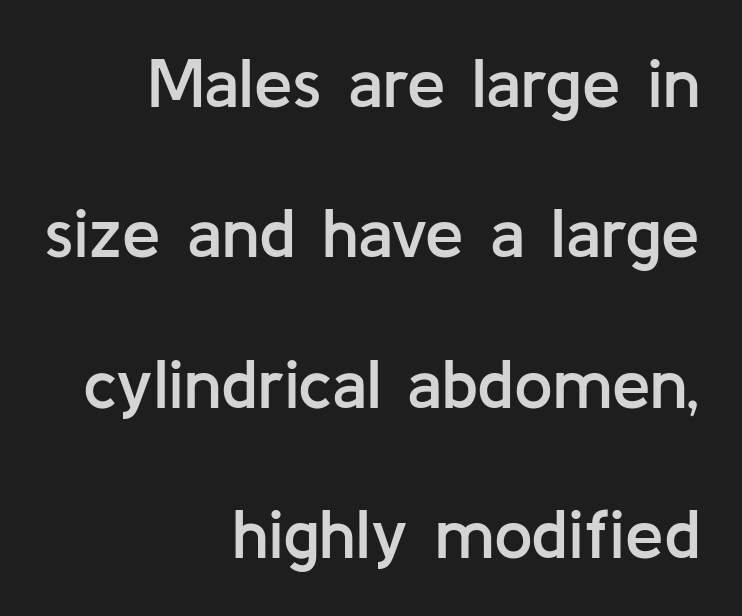
The image shows 69 px semibold sans-serif type, upright; set right-aligned, loose line spacing (2.18x), normal letter spacing, not underlined; low stroke contrast and a medium x-height.
